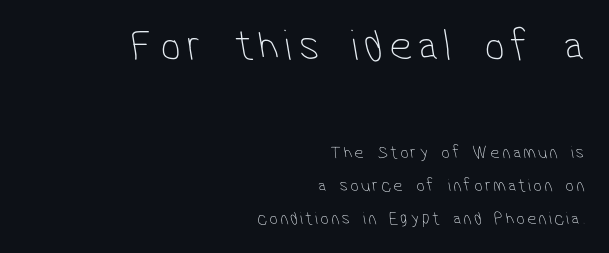
{"serif": "no", "bold": "no", "weight": "thin", "width": "condensed", "stroke_contrast": "low", "x_height": "medium", "monospaced": "no", "underline": "no", "align": "right", "line_spacing_ratio": 1.84, "larger_block": "first", "size_ratio": 2.5, "glyph_px": 45}
